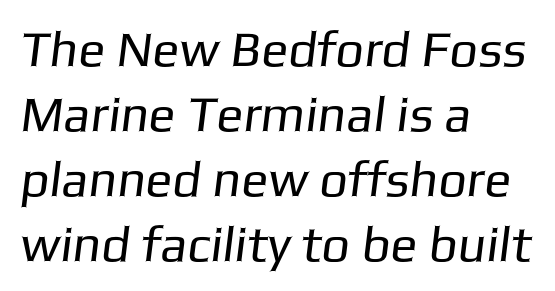
The image shows 50 px regular-weight sans-serif type; set left-aligned, normal line spacing (1.3x), normal letter spacing, not underlined; low stroke contrast and a medium x-height.
